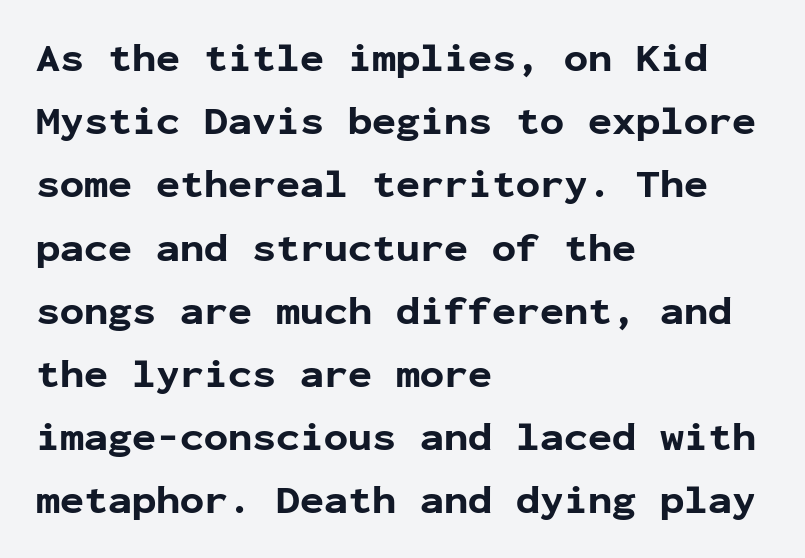
The image shows 40 px bold sans-serif type, upright, monospaced; set left-aligned, normal line spacing (1.58x), normal letter spacing, not underlined; low stroke contrast and a medium x-height.
